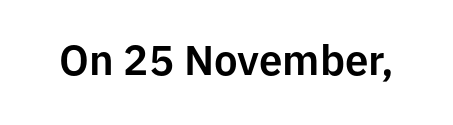
Q: Is the text italic (slanted)? A: No, it is upright.
Q: Is the typeface a serif or a sans-serif typeface? A: Sans-serif.
Q: Is the text underlined? A: No.
Q: Is the spacing between letters normal or unusually wide? A: Normal.
Q: Width (condensed, normal, or wide)? A: Normal.
Q: Stroke contrast? A: Low.
Q: x-height? A: Medium.
Q: Monospaced? A: No.
